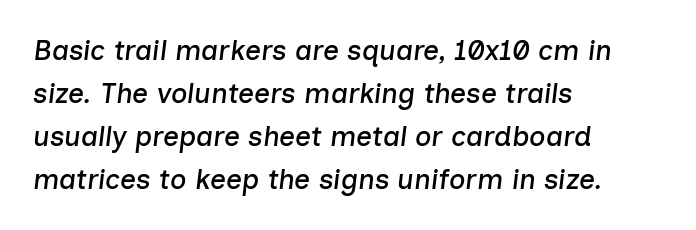
{"italic": "yes", "lean": "right", "slant_degrees": 7, "width": "normal", "stroke_contrast": "low", "x_height": "medium", "monospaced": "no", "underline": "no", "align": "left", "line_spacing": "normal", "line_spacing_ratio": 1.54, "letter_spacing": "normal", "letter_spacing_em": 0.0, "glyph_px": 28}
